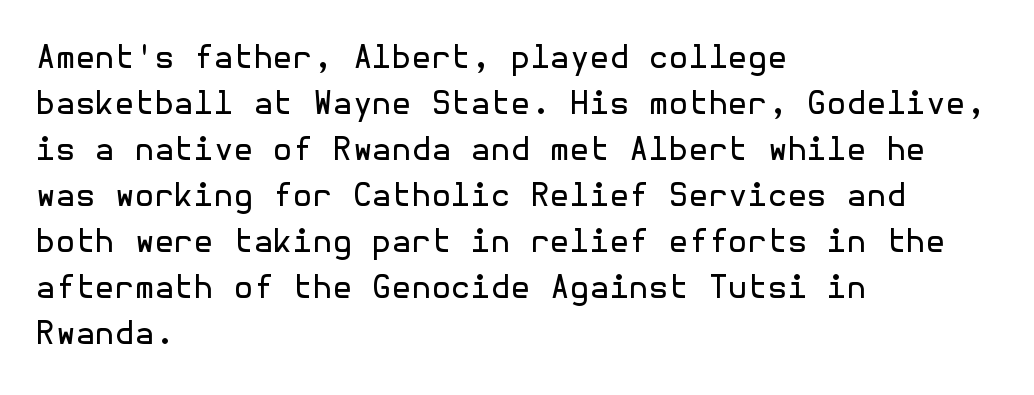
Look at the tracking — it's just the regular setting, nothing added. The typography opts for an upright posture over an oblique one. This reads as an unemphasized weight, regular at the heaviest. Notice how the passage keeps a crisp vertical edge on the left only. The type family on display is of the sans-serif kind. Honestly, there is no underline to notice here at all.
